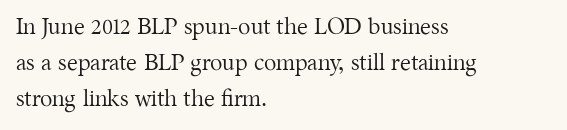
{"italic": "no", "bold": "no", "underline": "no", "align": "left", "line_spacing": "normal", "line_spacing_ratio": 1.57, "letter_spacing": "normal", "letter_spacing_em": 0.0, "glyph_px": 23}
